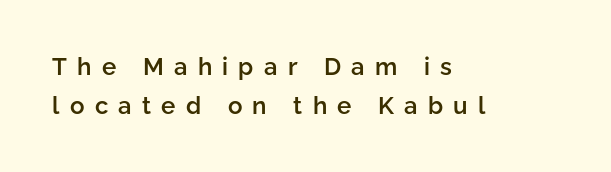
{"italic": "no", "bold": "semi", "underline": "no", "align": "left", "line_spacing": "normal", "line_spacing_ratio": 1.62, "letter_spacing": "wide", "letter_spacing_em": 0.43, "glyph_px": 24}
